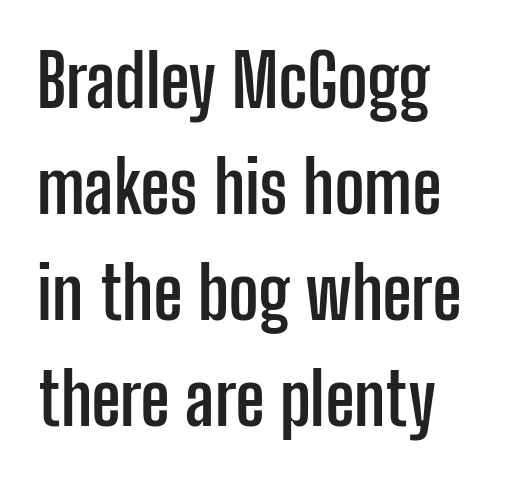
Thick stems and heavy bowls — unmistakably bold. Each letter keeps its own natural width here, so spacing adapts to shape. Honestly, the row spacing looks completely unremarkable. This rendering leaves character spacing at its baseline value. The rendering anchors every line to the left-hand side. The words here are not underlined.
